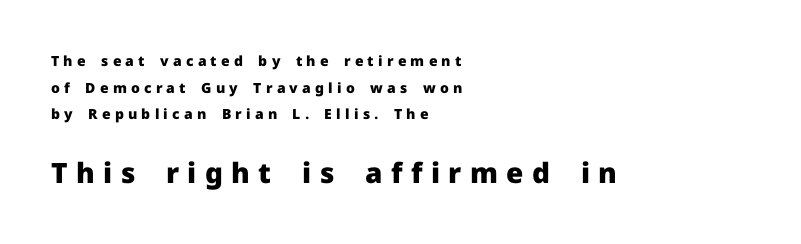
The image shows 28 px heavy sans-serif type, upright; set left-aligned, loose line spacing (1.9x), unusually wide letter spacing (+0.3 em), not underlined; the second (bottom) block is 2.0x larger; low stroke contrast and a medium x-height.
